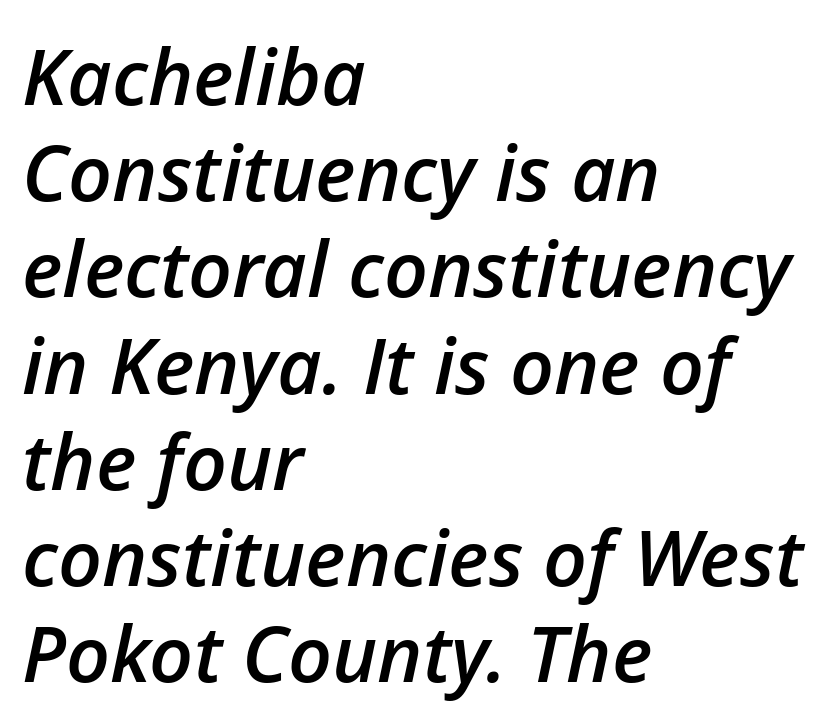
{"italic": "yes", "lean": "right", "slant_degrees": 12, "bold": "semi", "weight": "semibold", "width": "normal", "stroke_contrast": "low", "x_height": "medium", "monospaced": "no", "underline": "no", "align": "left", "line_spacing": "normal", "line_spacing_ratio": 1.25, "letter_spacing": "normal", "letter_spacing_em": 0.0, "glyph_px": 77}
